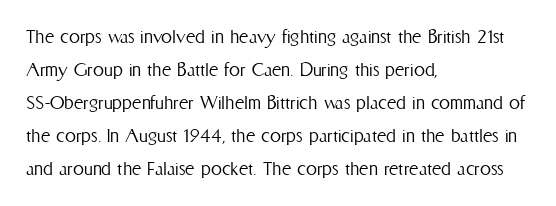
In terms of leading, this rendering sits right in the middle. Quick note: not italic, upright. Stems here are at most as thick as an everyday book face. Letter spacing: default.
